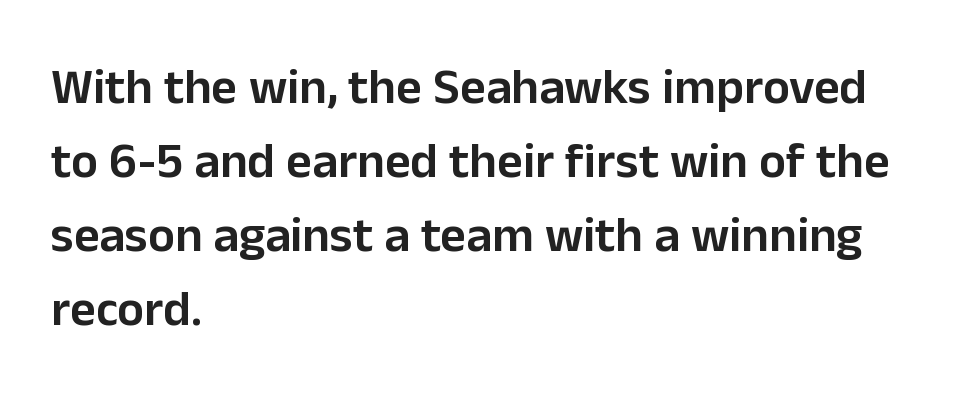
{"serif": "no", "italic": "no", "bold": "semi", "weight": "semibold", "width": "normal", "stroke_contrast": "low", "x_height": "medium", "monospaced": "no", "underline": "no", "align": "left", "line_spacing": "normal", "line_spacing_ratio": 1.48, "letter_spacing": "normal", "letter_spacing_em": 0.0, "glyph_px": 50}
